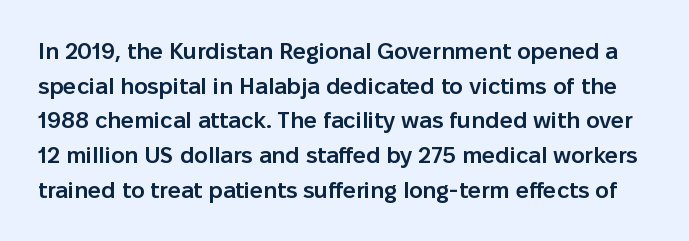
Q: Is the text bold? A: Semi-bold.
Q: Is the text italic (slanted)? A: No, it is upright.
Q: Is the text underlined? A: No.
Q: Is the spacing between letters normal or unusually wide? A: Normal.
Q: Is the spacing between lines tight, normal or loose? A: Normal.
